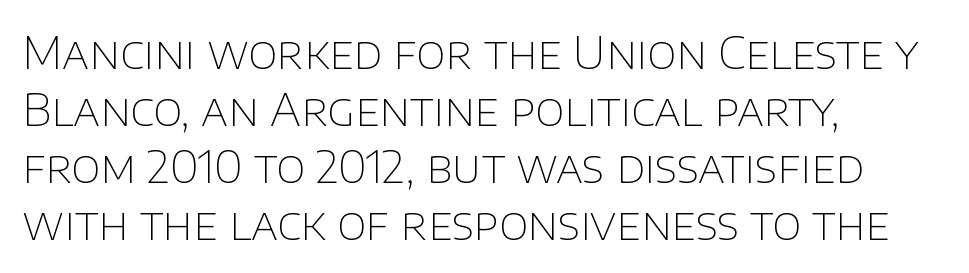
The image shows 45 px thin sans-serif type, upright; set left-aligned, normal line spacing (1.27x), normal letter spacing, not underlined; low stroke contrast and a large x-height.
